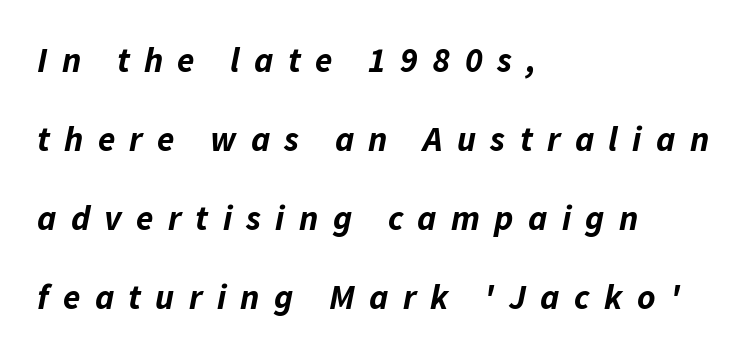
This is heavy type, rendered in bold. Character widths vary here, with narrow letters taking less room than wide ones. The string is rendered with underlining switched off. Tall strokes in this sample are angled rather than plumb. Is the letter spacing exaggerated? Yes — the characters are pushed far apart.
